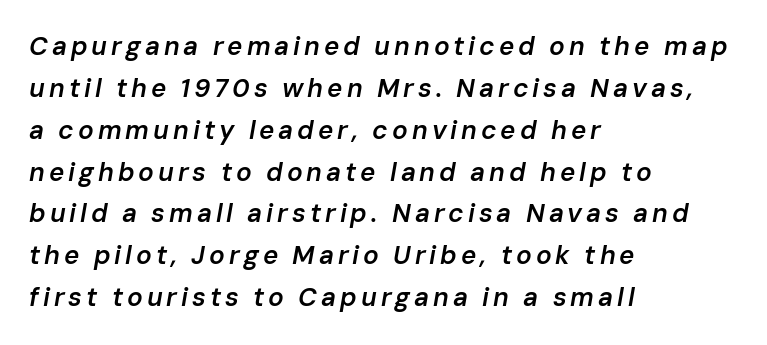
The letters are slanted; this is an italic face. As a designer I'd log this as weight 600, semibold. Bare-footed words on every line. A typesetter would call this leading conventional body-copy spacing. The ragged edge is on the right, which tells us the setting is flush left.
